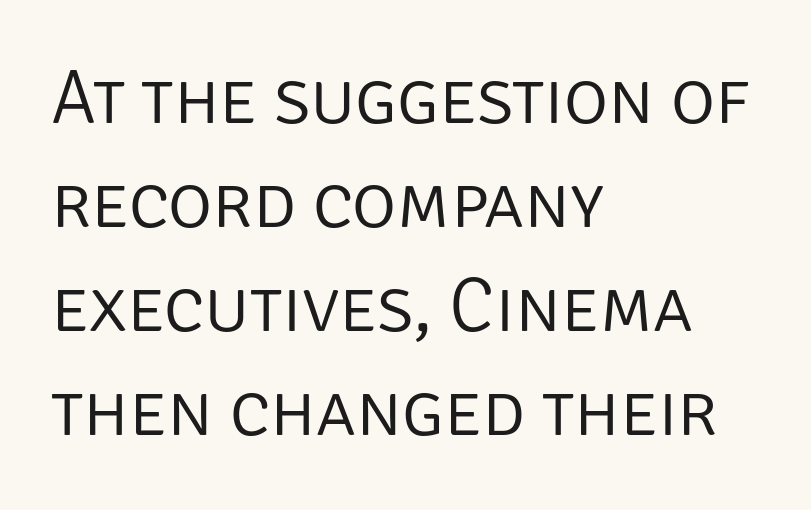
Q: Is the text bold? A: No.
Q: Is the text italic (slanted)? A: No, it is upright.
Q: Is the typeface a serif or a sans-serif typeface? A: Sans-serif.
Q: Is the text underlined? A: No.
Q: How is the paragraph aligned? A: Left-aligned.
Q: Is the spacing between letters normal or unusually wide? A: Normal.
Q: Is the spacing between lines tight, normal or loose? A: Normal.
Q: Width (condensed, normal, or wide)? A: Normal.
Q: Stroke contrast? A: Low.
Q: x-height? A: Large.
Q: Monospaced? A: No.
